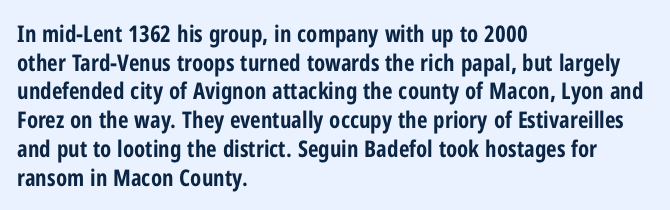
In CSS terms this would be text-align: left. On the weight axis this lands at bold, roughly 700. No word sits above an underline. Regarding leading, the lines here are spaced in the standard way. Quick note: not italic, upright. Glyph-to-glyph distance matches everyday printed text.
